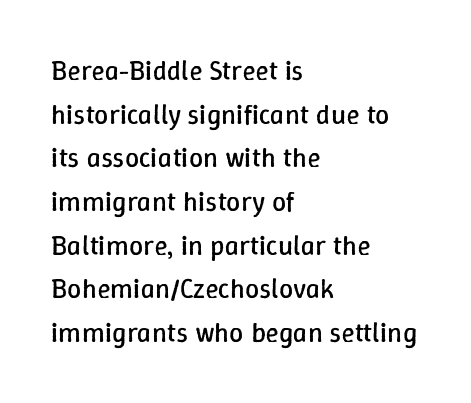
The image shows 28 px regular-weight type, upright; set left-aligned, normal line spacing (1.56x), normal letter spacing, not underlined; low stroke contrast and a medium x-height.
